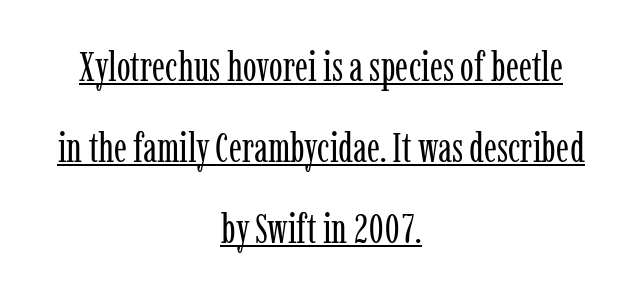
{"serif": "yes", "italic": "no", "bold": "no", "weight": "regular", "width": "condensed", "stroke_contrast": "low", "x_height": "medium", "monospaced": "no", "underline": "yes", "align": "center", "line_spacing": "loose", "line_spacing_ratio": 1.97, "letter_spacing": "normal", "letter_spacing_em": 0.0, "glyph_px": 41}
